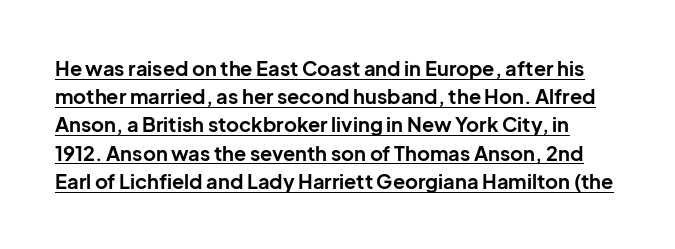
The image shows 20 px bold type, upright; set normal line spacing (1.41x), normal letter spacing, underlined.
